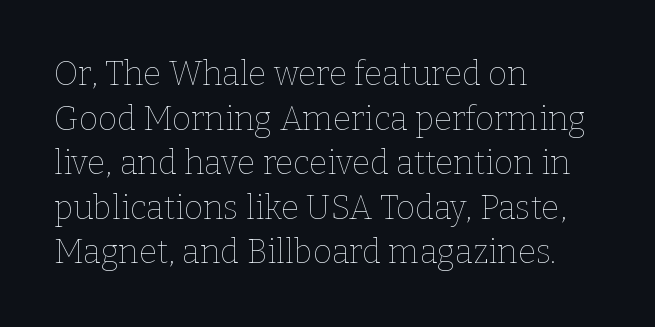
{"italic": "no", "bold": "no", "weight": "thin", "width": "normal", "stroke_contrast": "low", "x_height": "medium", "monospaced": "no", "underline": "no", "align": "left", "line_spacing": "normal", "line_spacing_ratio": 1.35, "letter_spacing": "normal", "letter_spacing_em": 0.0, "glyph_px": 33}
